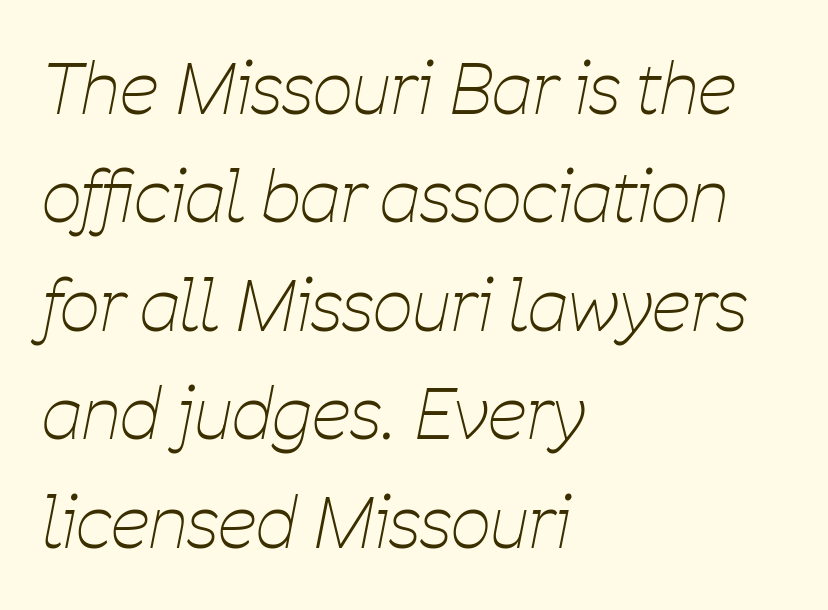
The space between consecutive lines is moderate. Think of a printed novel: that variable character pitch is what you see here. The compositor pushed each line to the left boundary. Has an underline been added? It has not.
